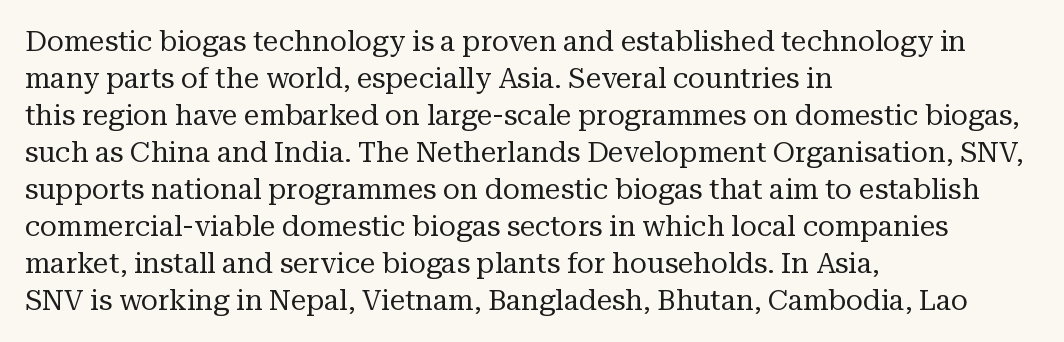
The text block is weighted toward the left margin, trailing off unevenly rightward. Is the stroke heavy? The answer is a plain regular-or-lighter. Style check: upright. The vertical gap from one line to the next is medium. To sum up the face: it has serifs.
